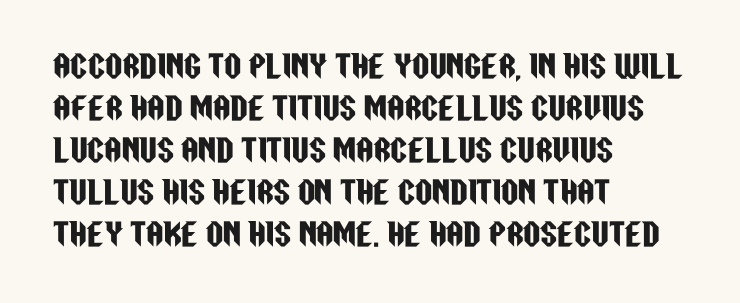
The image shows 30 px condensed sans-serif type, upright; set left-aligned, normal line spacing (1.4x), normal letter spacing, not underlined; low stroke contrast and a large x-height.
